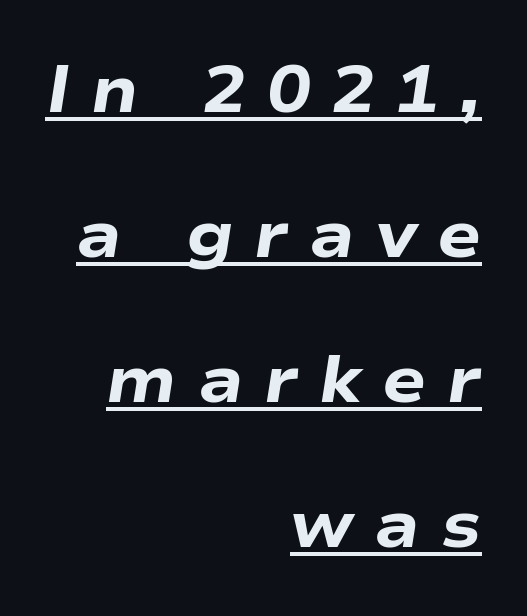
The image shows 65 px heavy, wide type, italic (leaning right); set right-aligned, loose line spacing (2.23x), unusually wide letter spacing (+0.32 em), underlined; low stroke contrast and a medium x-height.
